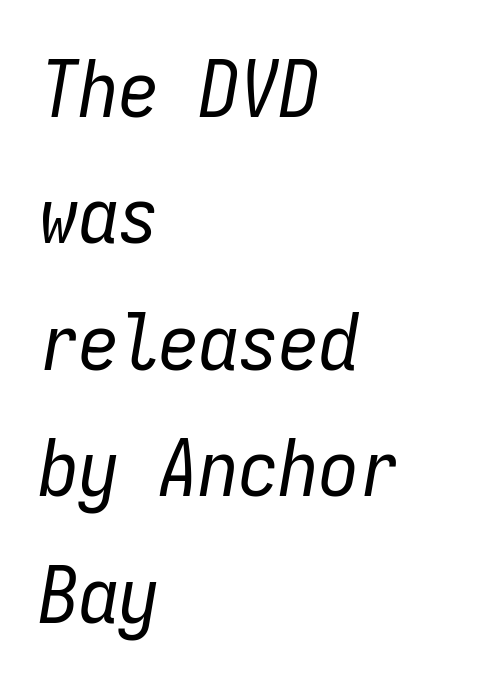
{"italic": "yes", "lean": "right", "slant_degrees": 9, "bold": "no", "weight": "regular", "width": "condensed", "stroke_contrast": "low", "x_height": "medium", "monospaced": "yes", "underline": "no", "align": "left", "line_spacing": "normal", "line_spacing_ratio": 1.58, "letter_spacing": "normal", "letter_spacing_em": 0.0, "glyph_px": 80}
